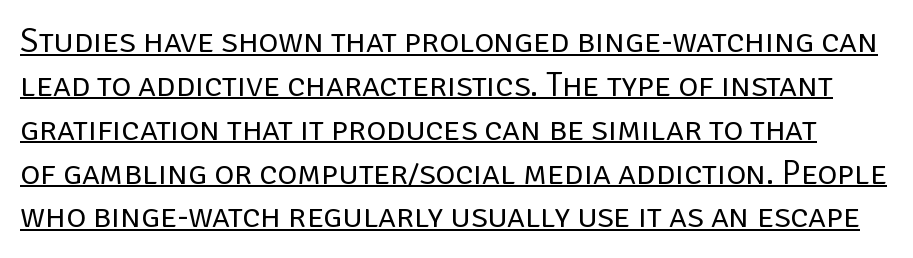
The letters advance in unequal steps, a hallmark of proportional type. The sample's only ornament is a line tracing under the words. If you measured baseline to baseline, you'd find a middling distance. On a weight scale, this lands at 450 or below.
